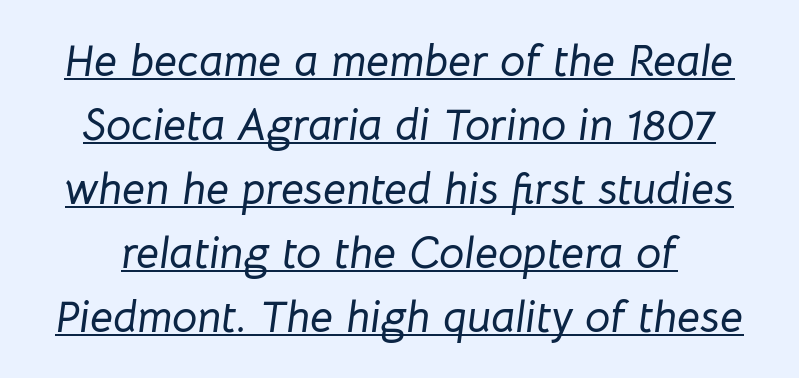
The image shows 45 px text type, italic (leaning right); set normal line spacing (1.42x), normal letter spacing, underlined; low stroke contrast and a medium x-height.
